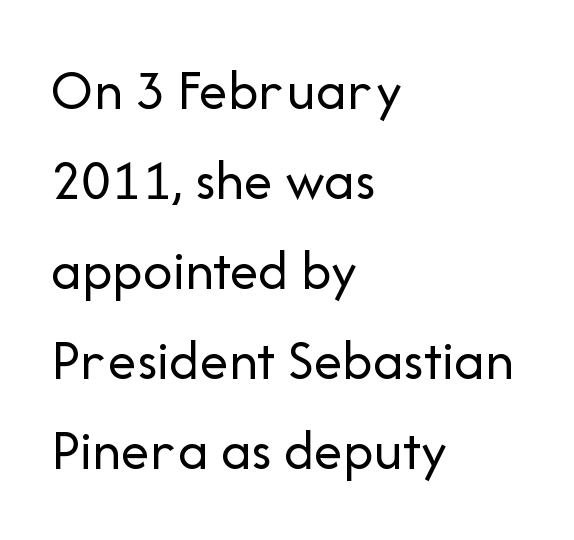
{"serif": "no", "italic": "no", "bold": "no", "weight": "regular", "width": "normal", "stroke_contrast": "low", "x_height": "medium", "monospaced": "no", "underline": "no", "align": "left", "line_spacing": "normal", "line_spacing_ratio": 1.55, "letter_spacing": "normal", "letter_spacing_em": 0.0, "glyph_px": 58}
